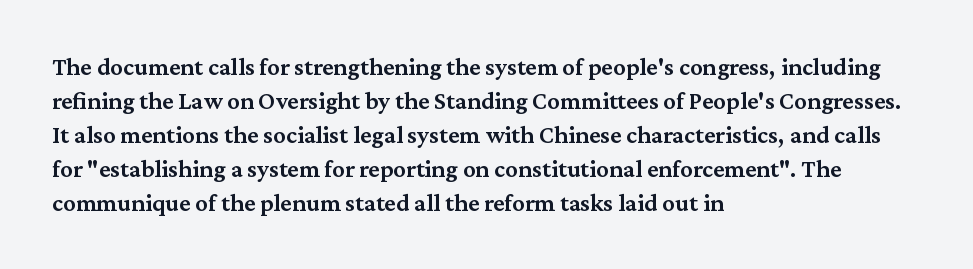
Do the letters lean? They stand straight. Set as a demibold, roughly 600 on the weight scale. Interline gaps are of average width in this sample. Has an underline been added? It has not. In CSS terms this would be text-align: left. The passage shown has conventional tracking throughout.
